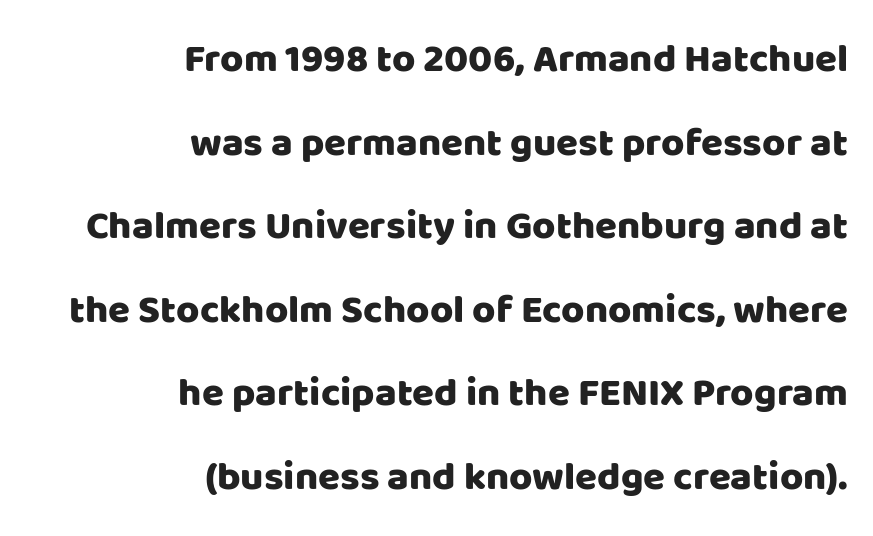
Descenders hang freely into open space. Airy leading. The specimen reads as upright at a glance. Font category for this specimen: sans-serif. Standard letterfit; no display-style spreading of the glyphs. Notice how the passage keeps a crisp vertical edge on the right only.
